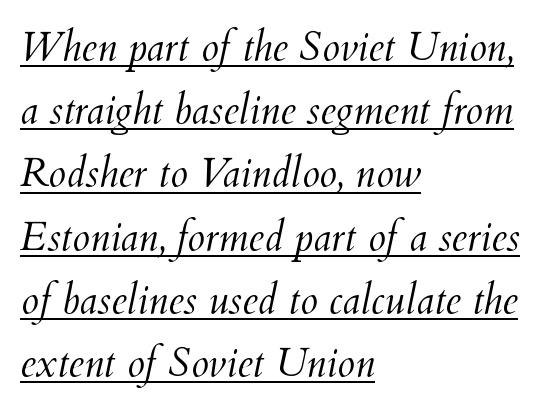
{"italic": "yes", "lean": "right", "slant_degrees": 12, "bold": "no", "weight": "light", "width": "normal", "stroke_contrast": "medium", "x_height": "small", "monospaced": "no", "underline": "yes", "align": "left", "line_spacing": "normal", "line_spacing_ratio": 1.58, "letter_spacing": "normal", "letter_spacing_em": 0.0, "glyph_px": 40}
